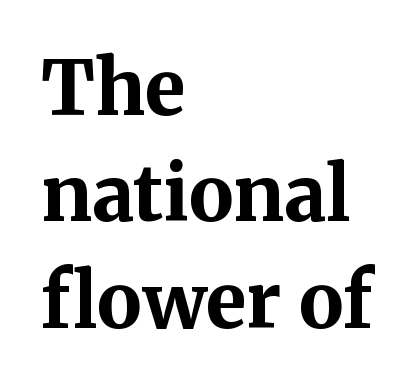
{"serif": "yes", "italic": "no", "bold": "yes", "weight": "bold", "width": "normal", "stroke_contrast": "medium", "x_height": "medium", "monospaced": "no", "underline": "no", "align": "left", "line_spacing": "normal", "line_spacing_ratio": 1.42, "letter_spacing": "normal", "letter_spacing_em": 0.0, "glyph_px": 75}
